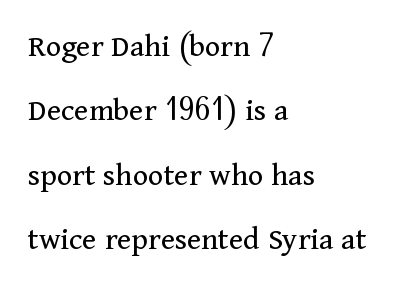
{"serif": "yes", "italic": "no", "bold": "no", "weight": "regular", "width": "normal", "stroke_contrast": "medium", "x_height": "medium", "monospaced": "no", "underline": "no", "align": "left", "line_spacing": "loose", "line_spacing_ratio": 1.95, "letter_spacing": "normal", "letter_spacing_em": 0.0, "glyph_px": 33}
